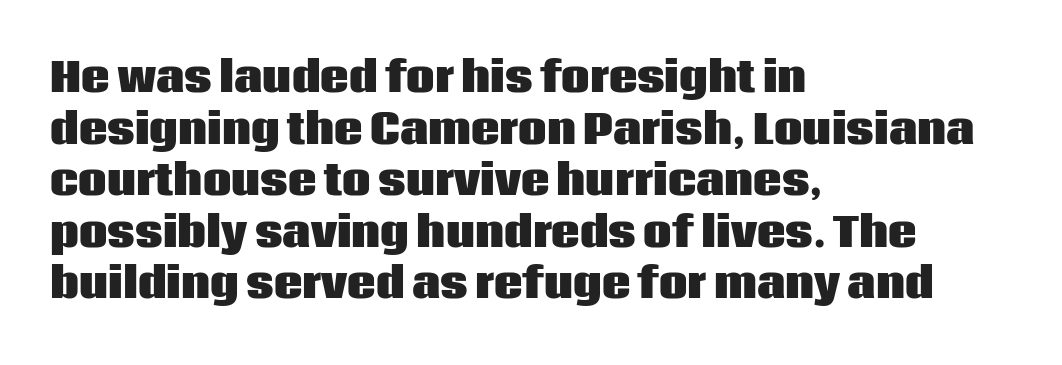
The image shows 40 px heavy sans-serif type, upright; set left-aligned, normal line spacing (1.29x), normal letter spacing, not underlined; low stroke contrast and a large x-height.
